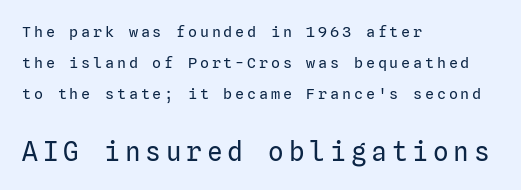
Q: Is the text bold? A: No.
Q: Is the text italic (slanted)? A: No, it is upright.
Q: Is the text underlined? A: No.
Q: How is the paragraph aligned? A: Left-aligned.
Q: Is the spacing between lines tight, normal or loose? A: Loose.
Q: Which block of text is set in a larger size, the first (top) or the second (bottom)? A: The second (bottom) one.
